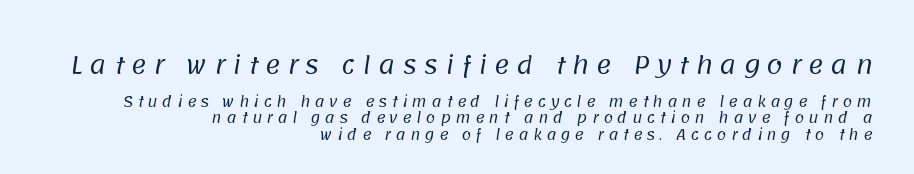
Q: Is the text bold? A: No.
Q: Is the text underlined? A: No.
Q: How is the paragraph aligned? A: Right-aligned.
Q: Is the spacing between letters normal or unusually wide? A: Unusually wide.
Q: Which block of text is set in a larger size, the first (top) or the second (bottom)? A: The first (top) one.
